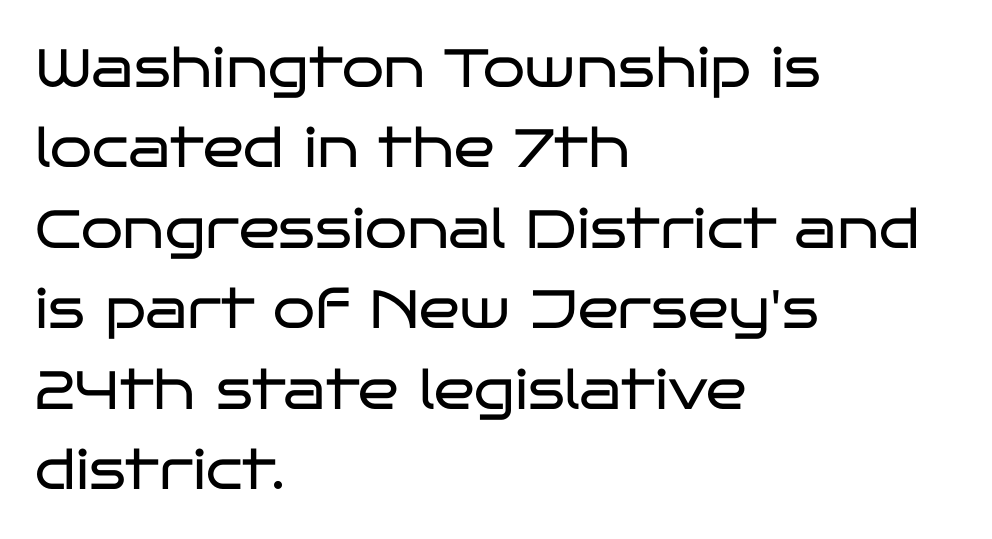
The image shows 54 px regular-weight, wide sans-serif type, upright; set left-aligned, normal line spacing (1.49x), normal letter spacing, not underlined; low stroke contrast and a large x-height.
